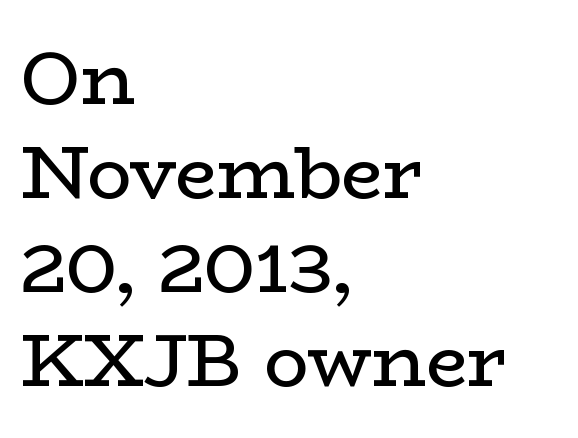
Q: Is the text bold? A: No.
Q: Is the text italic (slanted)? A: No, it is upright.
Q: Is the typeface a serif or a sans-serif typeface? A: Serif.
Q: Is the text underlined? A: No.
Q: How is the paragraph aligned? A: Left-aligned.
Q: Is the spacing between letters normal or unusually wide? A: Normal.
Q: Is the spacing between lines tight, normal or loose? A: Normal.
Q: Width (condensed, normal, or wide)? A: Wide.
Q: Stroke contrast? A: Low.
Q: x-height? A: Medium.
Q: Monospaced? A: No.
